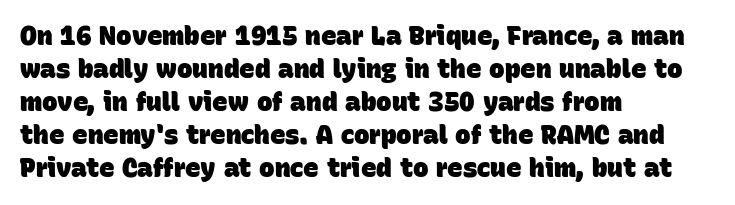
Q: Is the text bold? A: Yes.
Q: Is the text underlined? A: No.
Q: How is the paragraph aligned? A: Left-aligned.
Q: Is the spacing between letters normal or unusually wide? A: Normal.
Q: Is the spacing between lines tight, normal or loose? A: Normal.
